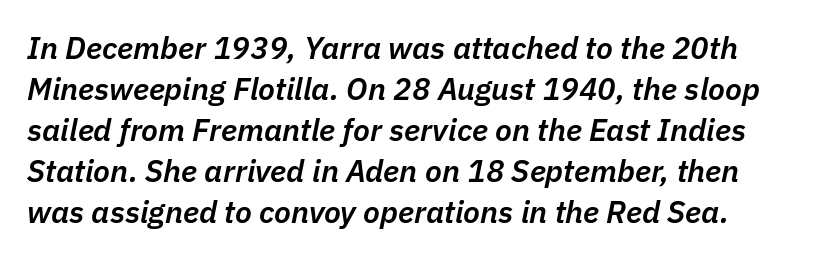
{"italic": "yes", "lean": "right", "slant_degrees": 11, "bold": "semi", "weight": "semibold", "width": "normal", "stroke_contrast": "low", "x_height": "medium", "monospaced": "no", "underline": "no", "line_spacing": "normal", "line_spacing_ratio": 1.32, "letter_spacing": "normal", "letter_spacing_em": 0.0, "glyph_px": 31}
